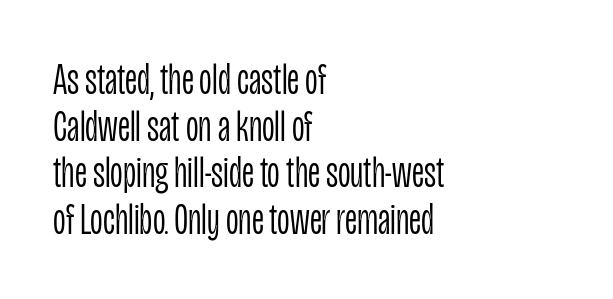
The image shows 44 px light, condensed sans-serif type, upright; set left-aligned, tight line spacing (1.06x), normal letter spacing, not underlined; low stroke contrast and a large x-height.
